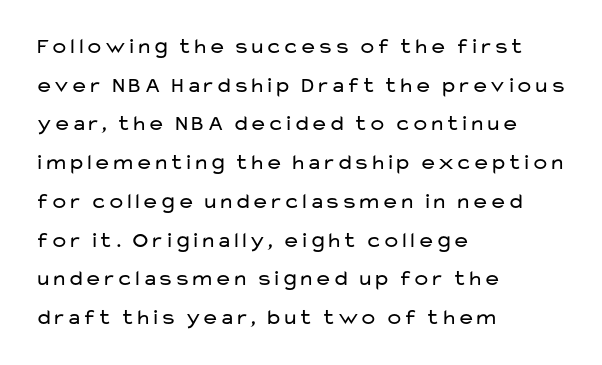
The image shows 22 px text type, upright; set left-aligned, line spacing 1.76x, normal letter spacing, not underlined.
